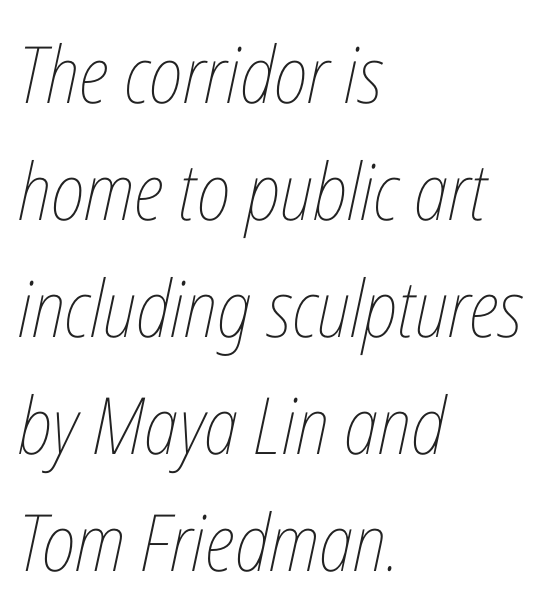
The image shows 79 px thin, condensed type, italic (leaning right); set left-aligned, normal line spacing (1.48x), normal letter spacing, not underlined; low stroke contrast and a medium x-height.
